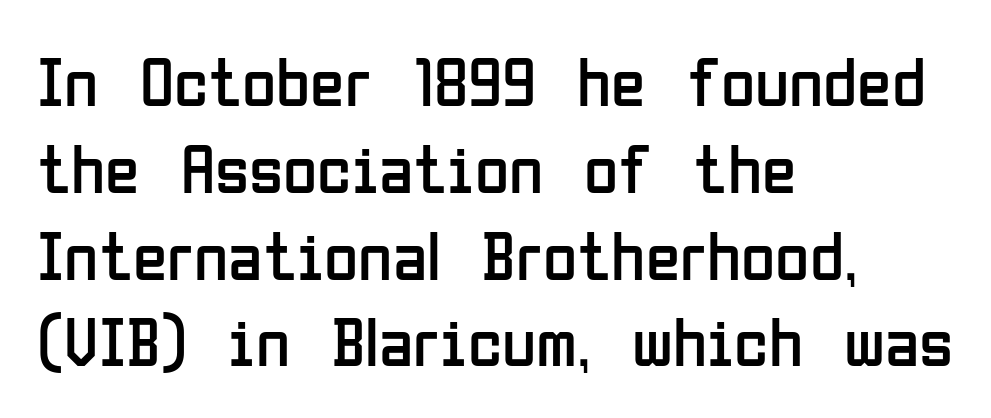
Q: Is the text bold? A: No.
Q: Is the text italic (slanted)? A: No, it is upright.
Q: Is the typeface a serif or a sans-serif typeface? A: Sans-serif.
Q: Is the text underlined? A: No.
Q: How is the paragraph aligned? A: Left-aligned.
Q: Is the spacing between letters normal or unusually wide? A: Normal.
Q: Width (condensed, normal, or wide)? A: Condensed.
Q: Stroke contrast? A: Low.
Q: x-height? A: Medium.
Q: Monospaced? A: No.
